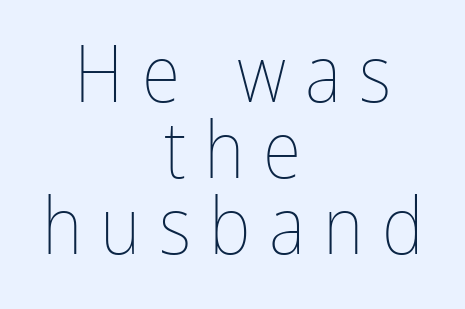
The image shows 79 px thin, condensed type, upright; set centered, tight line spacing (0.96x), unusually wide letter spacing (+0.23 em), not underlined; low stroke contrast and a medium x-height.
